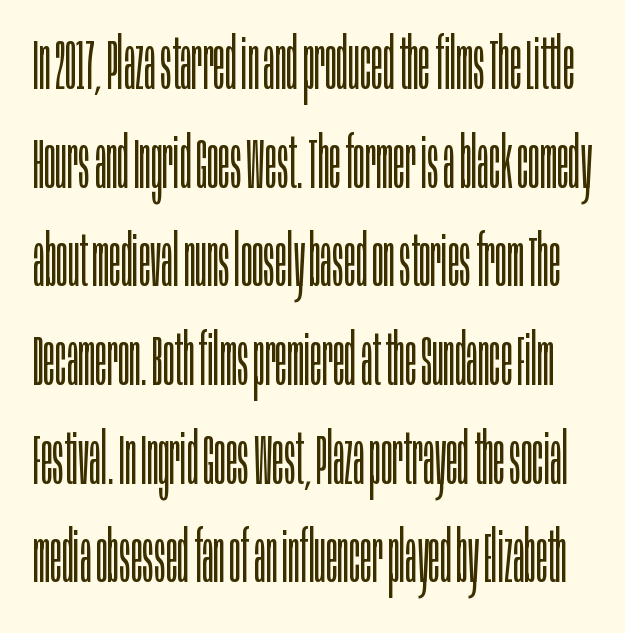
Counters stay open thanks to moderate or lighter strokes. Letterform terminals end flat and unadorned throughout the passage. The line-height multiplier appears to be the usual default. Anything drawn beneath the words? Only blank space.
